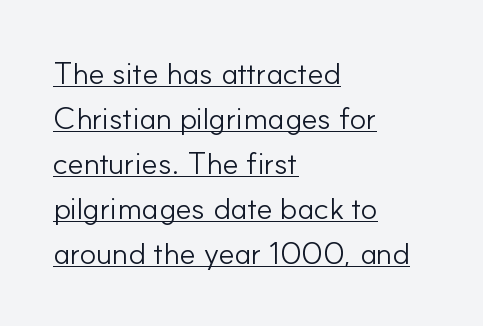
Q: Is the text bold? A: No.
Q: Is the text italic (slanted)? A: No, it is upright.
Q: Is the typeface a serif or a sans-serif typeface? A: Sans-serif.
Q: Is the text underlined? A: Yes.
Q: How is the paragraph aligned? A: Left-aligned.
Q: Is the spacing between letters normal or unusually wide? A: Normal.
Q: Is the spacing between lines tight, normal or loose? A: Normal.
Q: Width (condensed, normal, or wide)? A: Normal.
Q: Stroke contrast? A: Low.
Q: x-height? A: Small.
Q: Monospaced? A: No.
